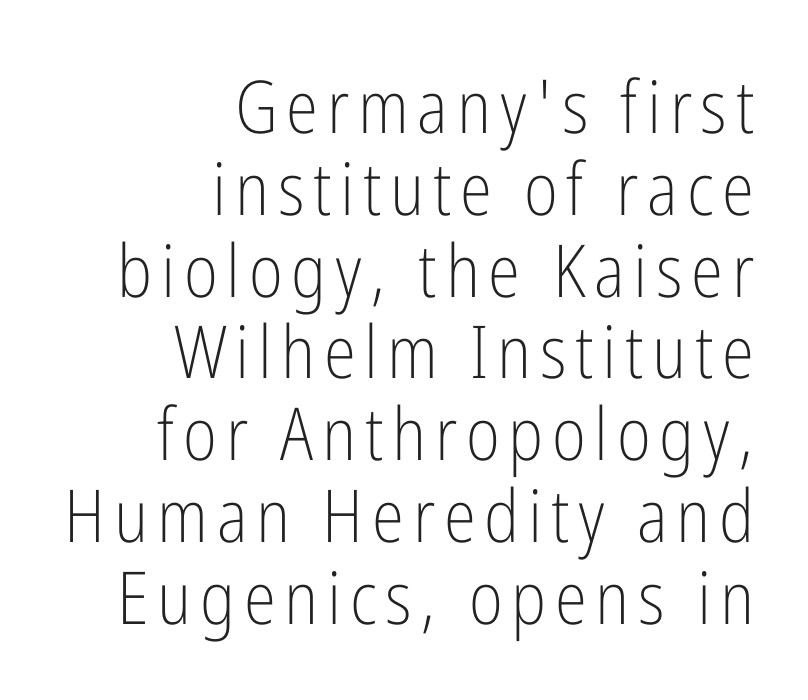
Q: Is the text bold? A: No.
Q: Is the text italic (slanted)? A: No, it is upright.
Q: Is the typeface a serif or a sans-serif typeface? A: Sans-serif.
Q: Is the text underlined? A: No.
Q: How is the paragraph aligned? A: Right-aligned.
Q: Is the spacing between lines tight, normal or loose? A: Tight.
Q: Width (condensed, normal, or wide)? A: Condensed.
Q: Stroke contrast? A: Low.
Q: x-height? A: Medium.
Q: Monospaced? A: No.
